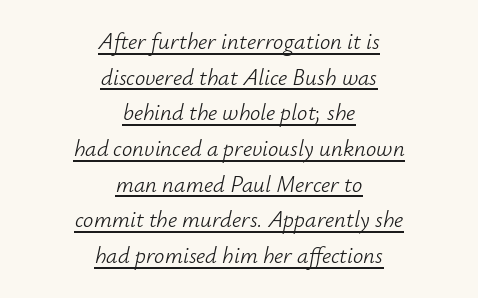
The image shows 23 px text type, italic (leaning right); set centered, normal line spacing (1.55x), normal letter spacing, underlined.
